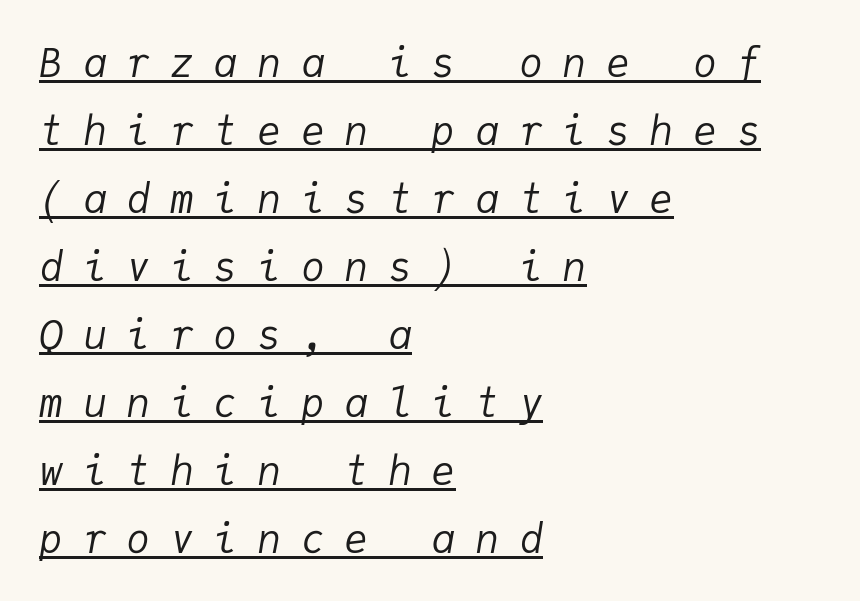
Q: Is the text bold? A: No.
Q: Is the text italic (slanted)? A: Yes, it leans right by about 9 degrees.
Q: Is the text underlined? A: Yes.
Q: How is the paragraph aligned? A: Left-aligned.
Q: Is the spacing between letters normal or unusually wide? A: Unusually wide.
Q: Is the spacing between lines tight, normal or loose? A: Normal.
Q: Width (condensed, normal, or wide)? A: Normal.
Q: Stroke contrast? A: Low.
Q: x-height? A: Medium.
Q: Monospaced? A: Yes.
